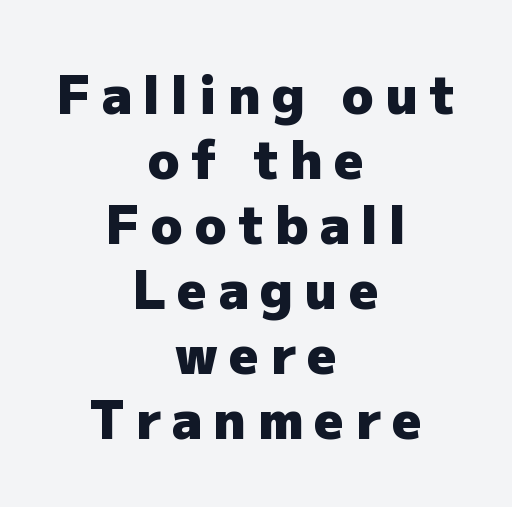
Q: Is the text bold? A: Yes.
Q: Is the text italic (slanted)? A: No, it is upright.
Q: Is the typeface a serif or a sans-serif typeface? A: Sans-serif.
Q: Is the text underlined? A: No.
Q: How is the paragraph aligned? A: Centered.
Q: Is the spacing between letters normal or unusually wide? A: Unusually wide.
Q: Is the spacing between lines tight, normal or loose? A: Normal.
Q: Width (condensed, normal, or wide)? A: Normal.
Q: Stroke contrast? A: Low.
Q: x-height? A: Medium.
Q: Monospaced? A: No.
